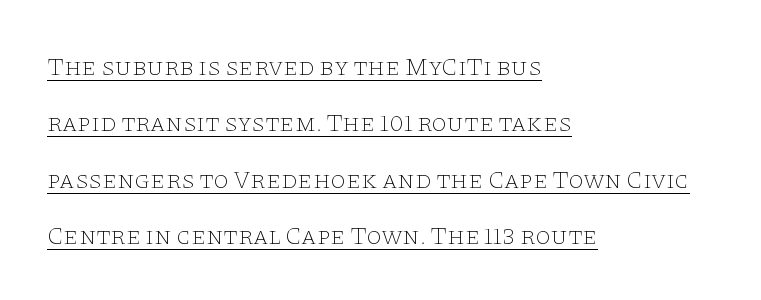
{"italic": "no", "bold": "no", "underline": "yes", "align": "left", "line_spacing": "loose", "line_spacing_ratio": 2.26, "letter_spacing": "normal", "letter_spacing_em": 0.0, "glyph_px": 25}
